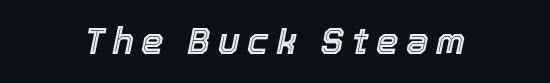
Q: Is the text italic (slanted)? A: Yes, it leans right by about 12 degrees.
Q: Is the text underlined? A: No.
Q: How is the paragraph aligned? A: Centered.
Q: Is the spacing between letters normal or unusually wide? A: Unusually wide.
Q: Width (condensed, normal, or wide)? A: Normal.
Q: x-height? A: Medium.
Q: Monospaced? A: No.
